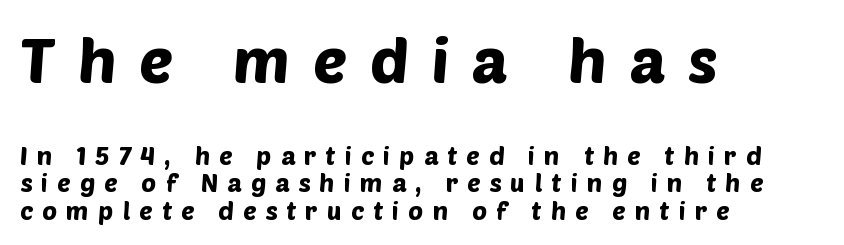
Q: Is the typeface a serif or a sans-serif typeface? A: Sans-serif.
Q: Is the text underlined? A: No.
Q: How is the paragraph aligned? A: Left-aligned.
Q: Is the spacing between letters normal or unusually wide? A: Unusually wide.
Q: Is the spacing between lines tight, normal or loose? A: Tight.
Q: Which block of text is set in a larger size, the first (top) or the second (bottom)? A: The first (top) one.
Q: Width (condensed, normal, or wide)? A: Normal.
Q: Stroke contrast? A: Low.
Q: x-height? A: Large.
Q: Monospaced? A: No.
